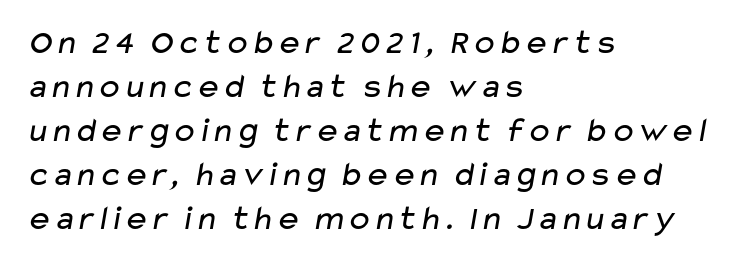
{"serif": "no", "bold": "no", "weight": "regular", "width": "wide", "stroke_contrast": "low", "x_height": "medium", "monospaced": "no", "underline": "no", "align": "left", "line_spacing": "normal", "line_spacing_ratio": 1.26, "letter_spacing": "normal", "letter_spacing_em": 0.0, "glyph_px": 35}
